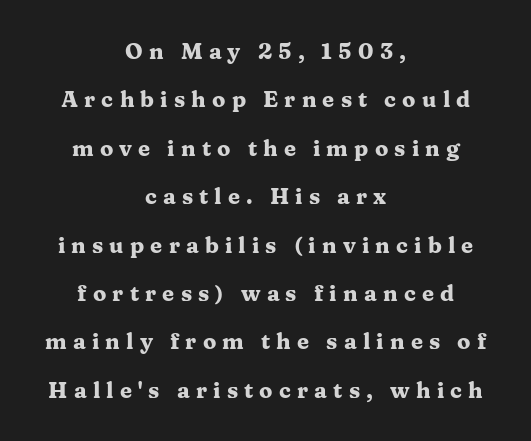
Q: Is the text bold? A: Yes.
Q: Is the text italic (slanted)? A: No, it is upright.
Q: Is the text underlined? A: No.
Q: How is the paragraph aligned? A: Centered.
Q: Is the spacing between letters normal or unusually wide? A: Unusually wide.
Q: Is the spacing between lines tight, normal or loose? A: Loose.
